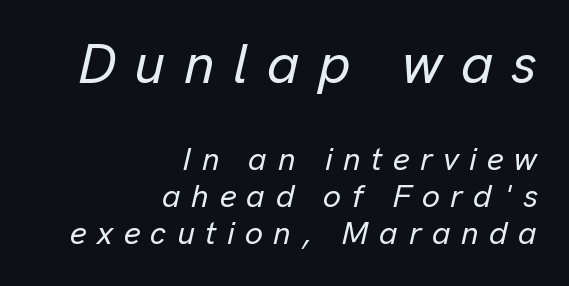
If you squint, the top block still reads clearly — it's the larger of the two. The letters advance in unequal steps, a hallmark of proportional type. Whoever set this chose condensed vertical rhythm over breathing room. Clear beneath every line of the passage.
